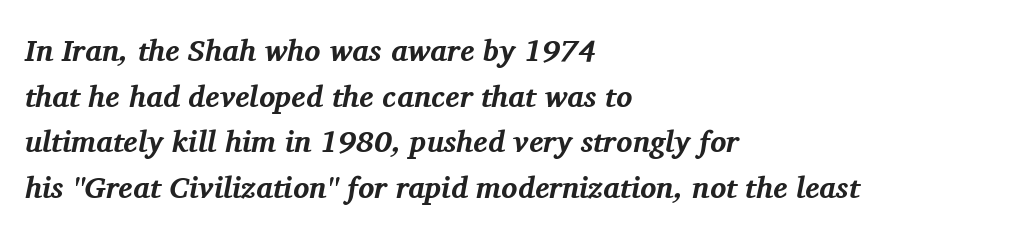
The space between consecutive lines is moderate. The passage shown is typeset with a serif family. This sample has the flowing, uneven cadence of proportional lettering. A typesetter would mark this as italic. Each word holds together tightly as a unit, with standard inter-letter gaps. This rendering uses left alignment, leaving the right contour irregular.
